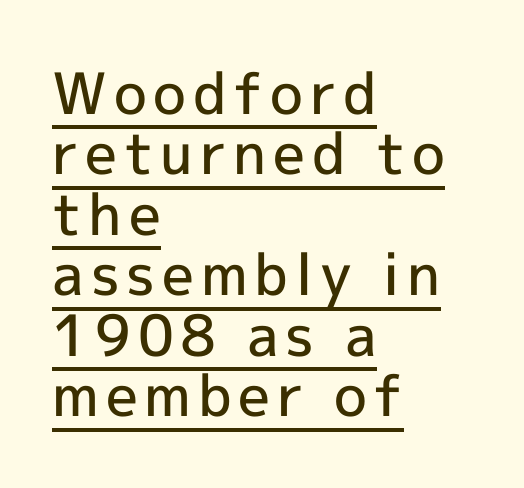
{"serif": "no", "italic": "no", "bold": "semi", "weight": "semibold", "width": "normal", "x_height": "medium", "monospaced": "no", "underline": "yes", "align": "left", "line_spacing": "tight", "line_spacing_ratio": 1.06, "glyph_px": 57}
